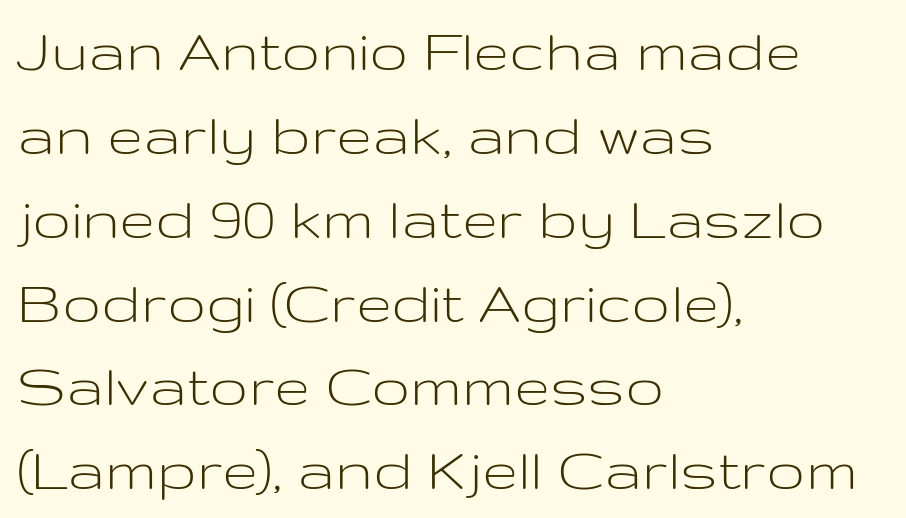
Q: Is the text bold? A: No.
Q: Is the text italic (slanted)? A: No, it is upright.
Q: Is the typeface a serif or a sans-serif typeface? A: Sans-serif.
Q: Is the text underlined? A: No.
Q: How is the paragraph aligned? A: Left-aligned.
Q: Is the spacing between letters normal or unusually wide? A: Normal.
Q: Is the spacing between lines tight, normal or loose? A: Normal.
Q: Width (condensed, normal, or wide)? A: Wide.
Q: Stroke contrast? A: Low.
Q: x-height? A: Medium.
Q: Monospaced? A: No.
